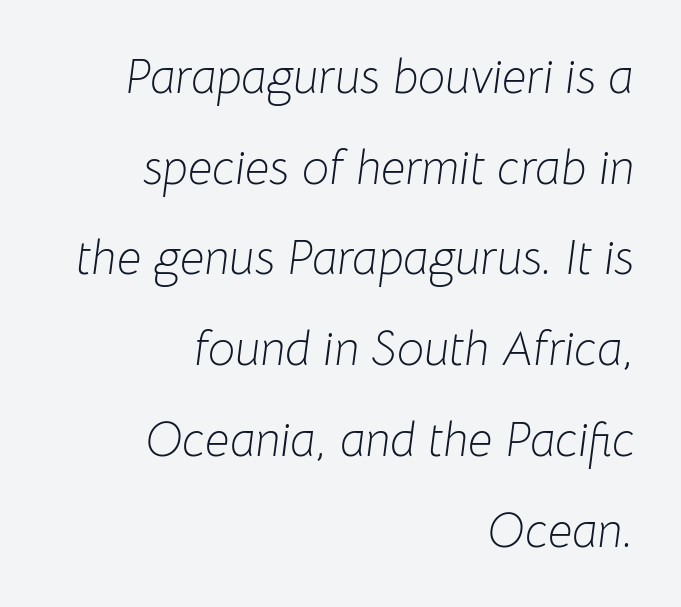
The image shows 48 px light type, italic (leaning right); set right-aligned, line spacing 1.89x, normal letter spacing, not underlined; low stroke contrast and a medium x-height.
